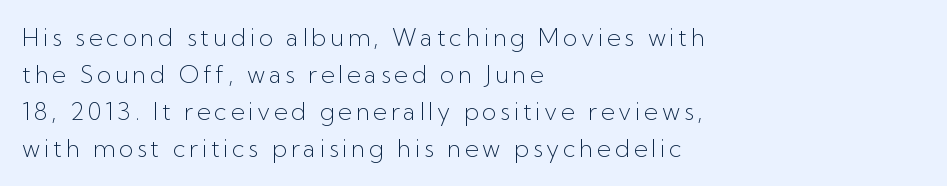
No letter is thick-stroked: the sample isn't bold. Whoever set this chose a conventional vertical rhythm. Descenders hang freely into open space. Notice how the stems are strictly vertical — no italics here. Where is the straight margin? On the left.
